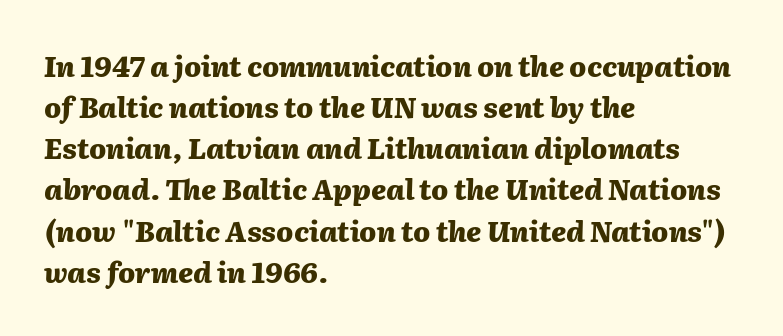
Slanted lettering throughout. How would I describe the line gaps? Plain and ordinary. Students, this is bold: see how much ink each stroke carries. Looks like regular typesetting: each glyph gets only the width it needs.
